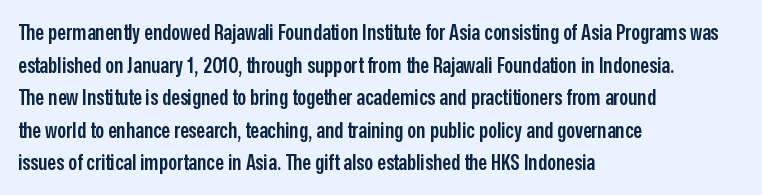
The image shows 22 px text type, upright; set left-aligned, normal line spacing (1.48x), normal letter spacing, not underlined.
